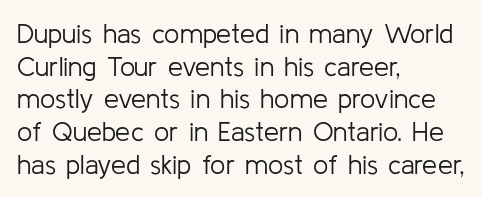
Q: Is the text bold? A: No.
Q: Is the text italic (slanted)? A: No, it is upright.
Q: Is the text underlined? A: No.
Q: How is the paragraph aligned? A: Left-aligned.
Q: Is the spacing between letters normal or unusually wide? A: Normal.
